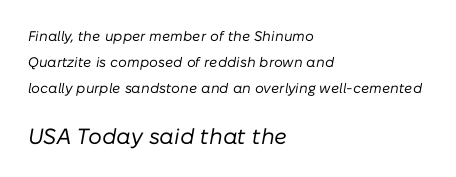
Q: Is the text bold? A: No.
Q: Is the text italic (slanted)? A: Yes, it leans right by about 10 degrees.
Q: Is the text underlined? A: No.
Q: How is the paragraph aligned? A: Left-aligned.
Q: Is the spacing between letters normal or unusually wide? A: Normal.
Q: Which block of text is set in a larger size, the first (top) or the second (bottom)? A: The second (bottom) one.
